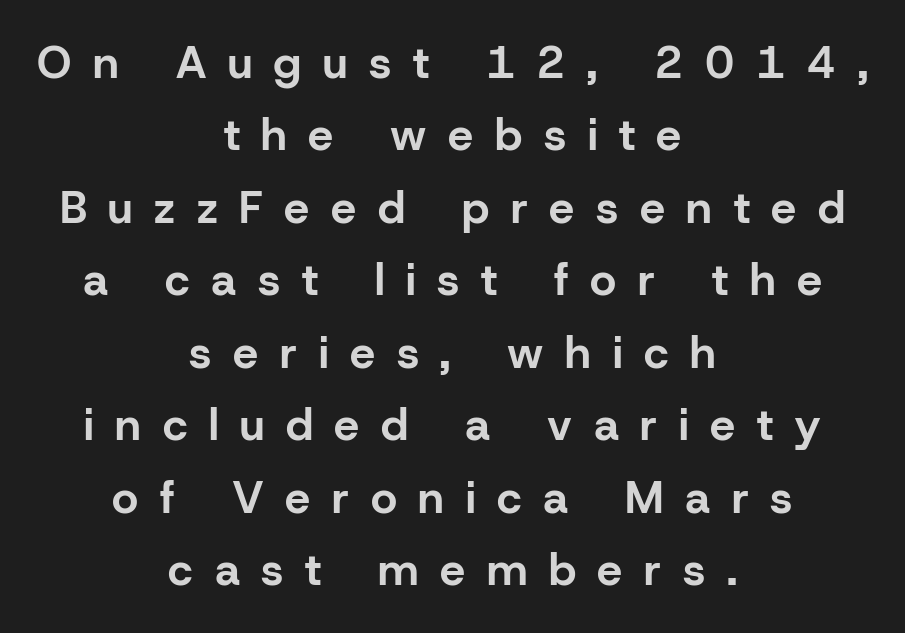
Q: Is the text bold? A: Yes.
Q: Is the text italic (slanted)? A: No, it is upright.
Q: Is the typeface a serif or a sans-serif typeface? A: Sans-serif.
Q: Is the text underlined? A: No.
Q: How is the paragraph aligned? A: Centered.
Q: Is the spacing between letters normal or unusually wide? A: Unusually wide.
Q: Is the spacing between lines tight, normal or loose? A: Normal.
Q: Width (condensed, normal, or wide)? A: Normal.
Q: Stroke contrast? A: Low.
Q: x-height? A: Medium.
Q: Monospaced? A: No.
